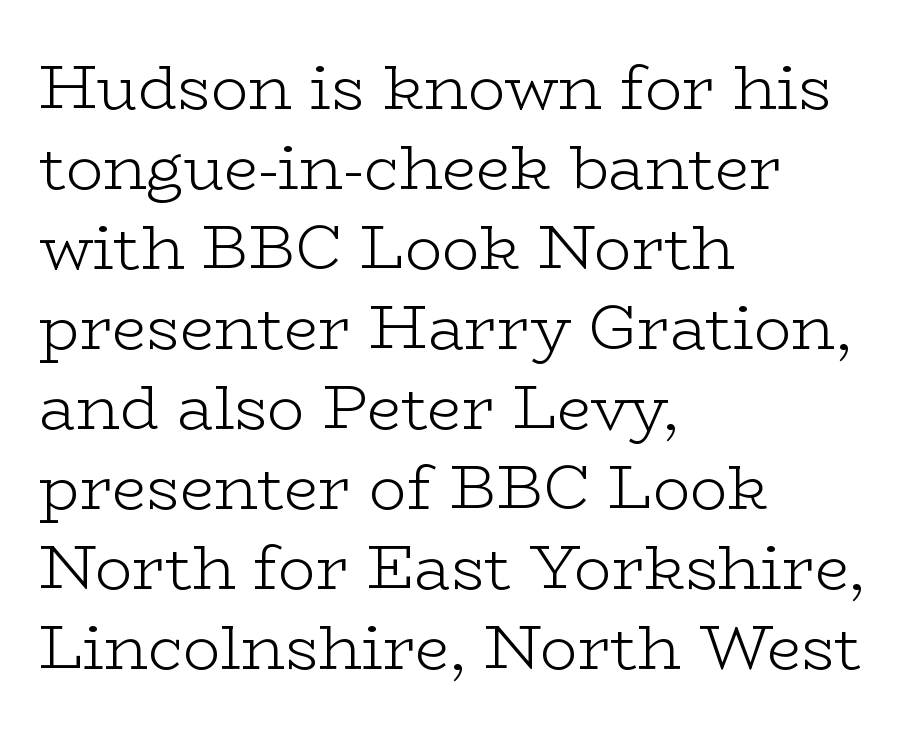
{"serif": "yes", "italic": "no", "bold": "no", "weight": "light", "width": "wide", "stroke_contrast": "low", "x_height": "medium", "monospaced": "no", "underline": "no", "align": "left", "line_spacing": "normal", "line_spacing_ratio": 1.29, "letter_spacing": "normal", "letter_spacing_em": 0.0, "glyph_px": 62}
